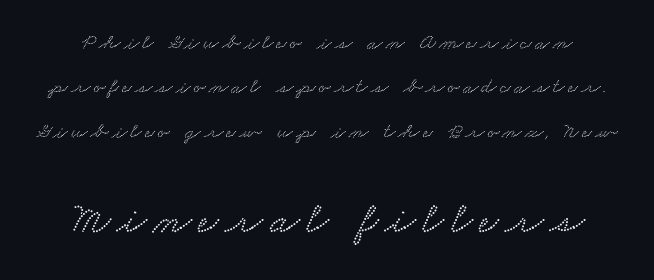
The image shows 44 px wide serif type; set loose line spacing (2.02x), not underlined; the second (bottom) block is 2.0x larger; low stroke contrast and a small x-height.
